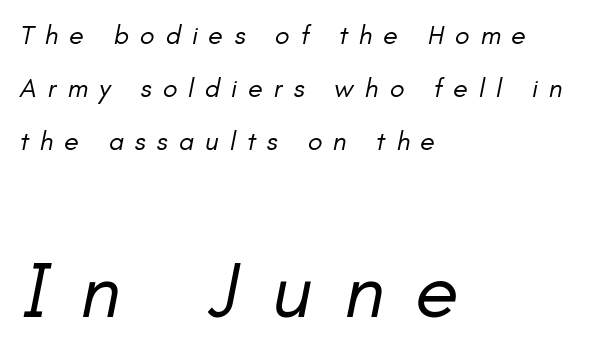
Italic: yes, the glyphs are oblique. Top chunk: small. Bottom chunk: large. Type without underlining. Leading is clearly above the norm, producing a sparse column.
